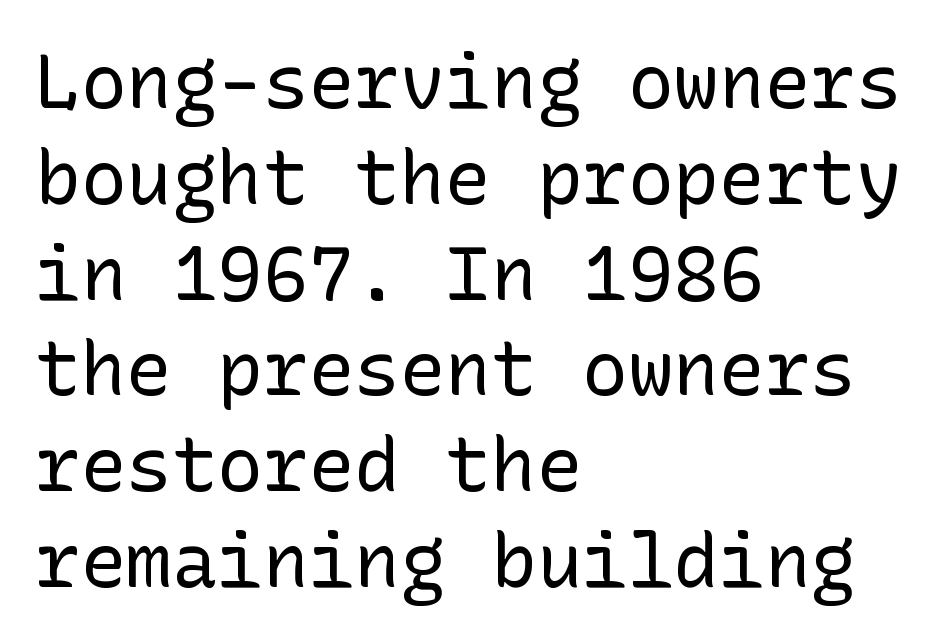
{"serif": "no", "italic": "no", "bold": "no", "weight": "regular", "width": "normal", "stroke_contrast": "low", "x_height": "medium", "underline": "no", "align": "left", "line_spacing": "normal", "line_spacing_ratio": 1.26, "letter_spacing": "normal", "letter_spacing_em": 0.0, "glyph_px": 76}
